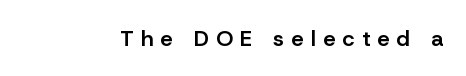
Only glyphs here, with clear space below each row. Is there any slant? The stems are plumb. Is the letter spacing exaggerated? Yes — the characters are pushed far apart. The glyphs have the mass of a demibold cut, below bold.
